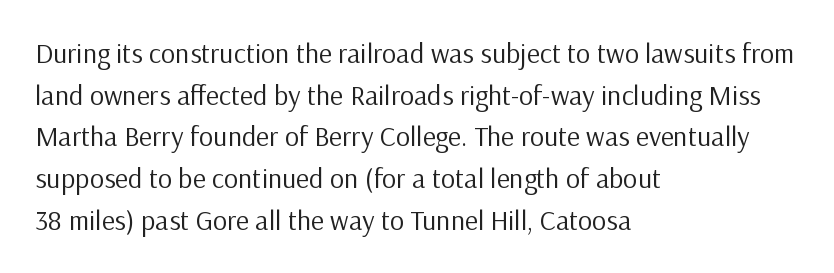
{"serif": "no", "italic": "no", "bold": "no", "weight": "regular", "width": "normal", "stroke_contrast": "low", "x_height": "medium", "monospaced": "no", "underline": "no", "align": "left", "line_spacing": "normal", "line_spacing_ratio": 1.49, "letter_spacing": "normal", "letter_spacing_em": 0.0, "glyph_px": 28}
